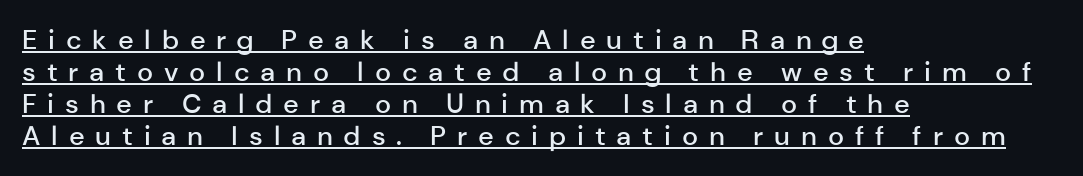
{"italic": "no", "bold": "semi", "underline": "yes", "align": "left", "line_spacing_ratio": 1.18, "letter_spacing": "wide", "letter_spacing_em": 0.4, "glyph_px": 27}
